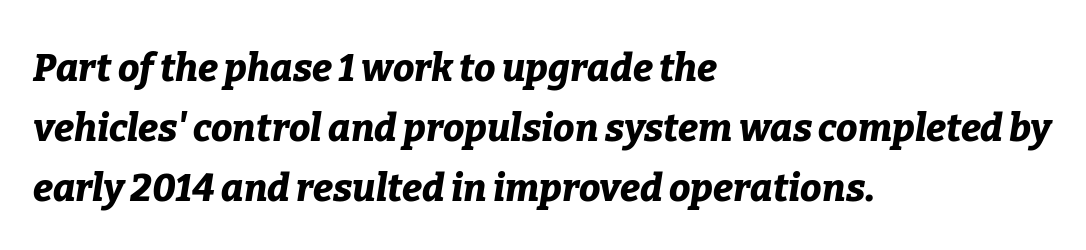
The image shows 38 px bold type, italic (leaning right); set left-aligned, normal line spacing (1.58x), normal letter spacing, not underlined; low stroke contrast and a medium x-height.
